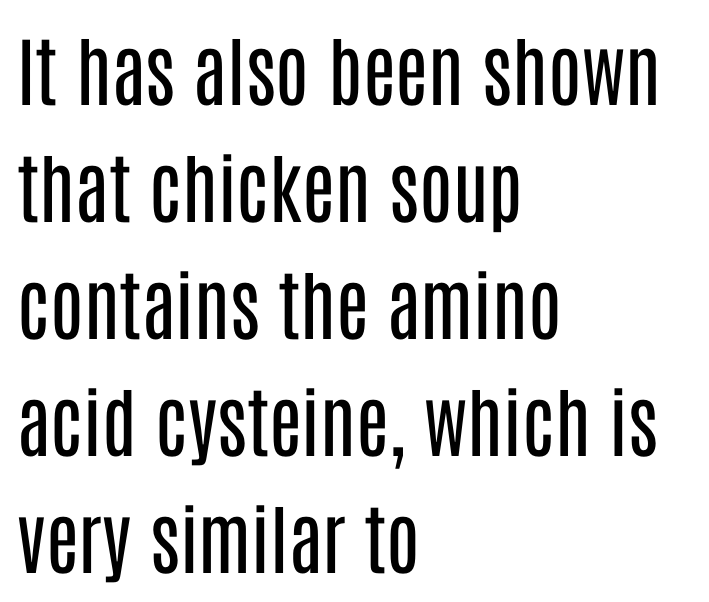
Varying glyph widths throughout — classic text-font behaviour. All the whitespace from short lines collects on the right. Tall strokes in this sample are plumb rather than angled. The face used here is rendered with its standard letterfit. On a weight scale, this lands at 450 or below. No word sits above an underline.
